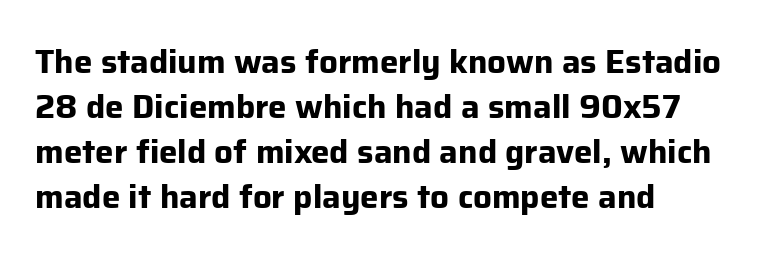
Line beginnings align vertically; line endings do not. Vertical spacing — default. Default kerning and tracking; the words read as compact shapes. Type without underlining. Unlike a traditional serif, this face leaves its strokes unadorned. Strong, thick strokes mark this as bold type.
